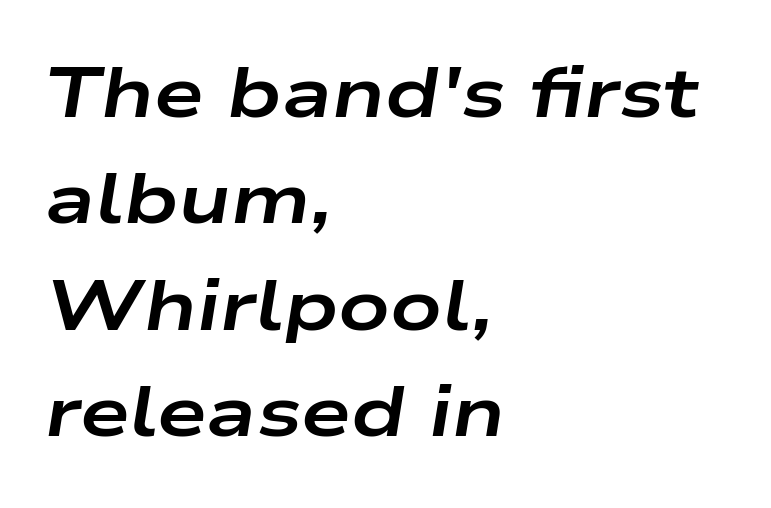
Q: Is the text bold? A: Yes.
Q: Is the text italic (slanted)? A: Yes, it leans right by about 9 degrees.
Q: Is the text underlined? A: No.
Q: How is the paragraph aligned? A: Left-aligned.
Q: Is the spacing between letters normal or unusually wide? A: Normal.
Q: Is the spacing between lines tight, normal or loose? A: Normal.
Q: Width (condensed, normal, or wide)? A: Wide.
Q: Stroke contrast? A: Low.
Q: x-height? A: Medium.
Q: Monospaced? A: No.
